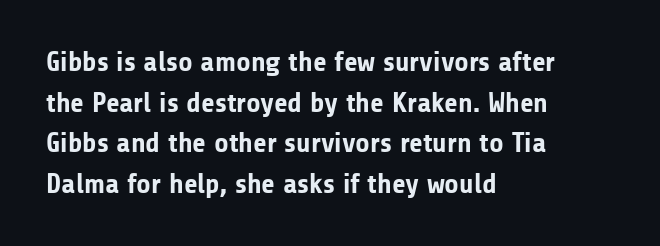
Q: Is the text bold? A: Yes.
Q: Is the text italic (slanted)? A: No, it is upright.
Q: Is the typeface a serif or a sans-serif typeface? A: Sans-serif.
Q: Is the text underlined? A: No.
Q: How is the paragraph aligned? A: Left-aligned.
Q: Is the spacing between letters normal or unusually wide? A: Normal.
Q: Is the spacing between lines tight, normal or loose? A: Normal.
Q: Width (condensed, normal, or wide)? A: Normal.
Q: Stroke contrast? A: Low.
Q: x-height? A: Medium.
Q: Monospaced? A: No.
